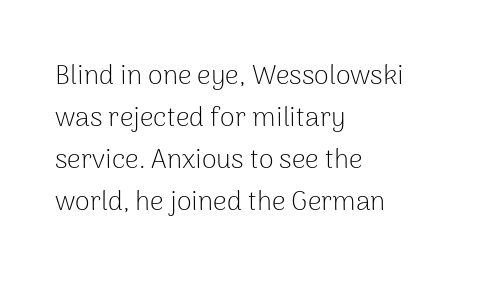
Q: Is the text bold? A: No.
Q: Is the text italic (slanted)? A: No, it is upright.
Q: Is the text underlined? A: No.
Q: How is the paragraph aligned? A: Left-aligned.
Q: Is the spacing between letters normal or unusually wide? A: Normal.
Q: Is the spacing between lines tight, normal or loose? A: Normal.
